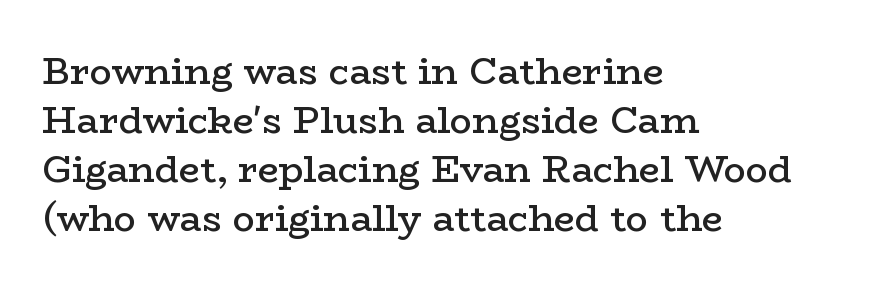
{"serif": "yes", "italic": "no", "bold": "semi", "weight": "semibold", "width": "wide", "stroke_contrast": "low", "x_height": "medium", "monospaced": "no", "underline": "no", "align": "left", "line_spacing": "normal", "line_spacing_ratio": 1.32, "letter_spacing": "normal", "letter_spacing_em": 0.0, "glyph_px": 37}
